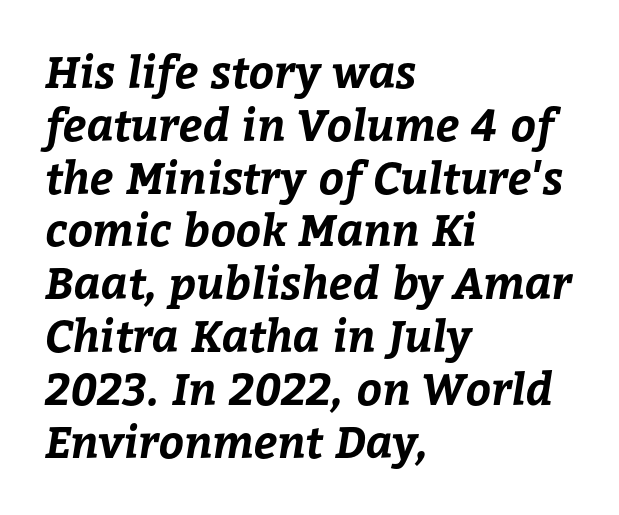
The image shows 44 px bold type; set left-aligned, line spacing 1.2x, normal letter spacing, not underlined; low stroke contrast and a medium x-height.
